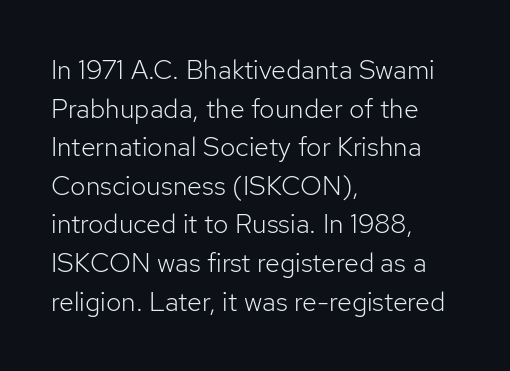
Stroke thickness stays within the range of a standard reading face or lighter. Notice how descenders clear the ascenders below comfortably — that's standard leading. There is no visible air inserted between adjacent glyphs. Casual observation: everything's shoved over to the left. The specimen omits any rule beneath the text block's lines. The letters stand straight up with perfectly vertical stems.
